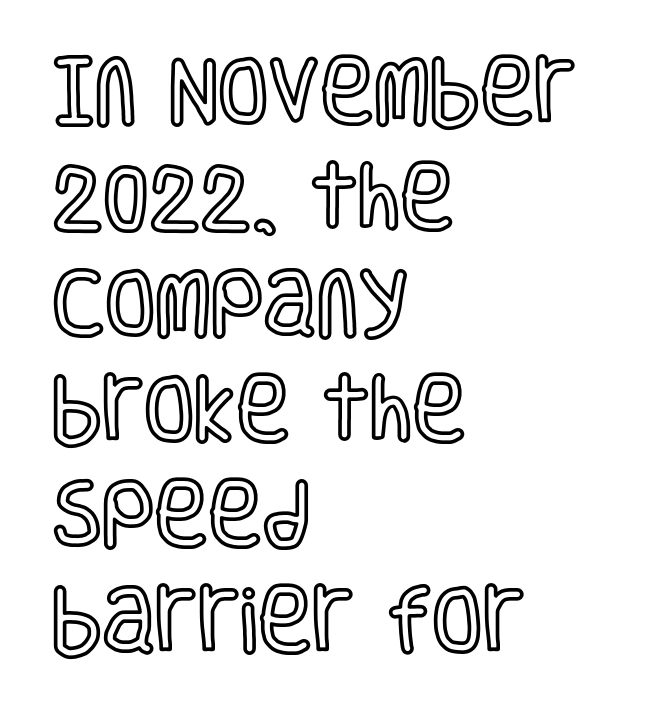
The image shows 73 px condensed type, upright; set left-aligned, normal line spacing (1.45x), normal letter spacing, not underlined; a large x-height.
